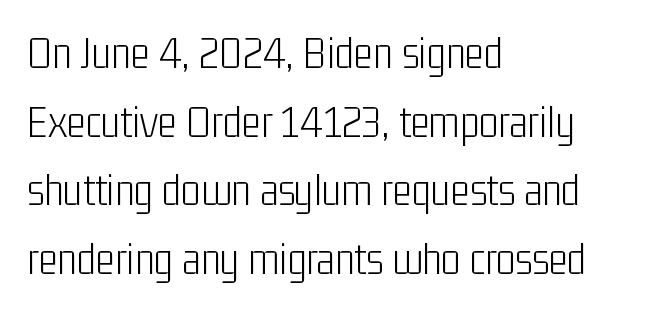
The image shows 46 px light, condensed sans-serif type, upright; set left-aligned, normal line spacing (1.49x), normal letter spacing, not underlined; low stroke contrast and a medium x-height.
